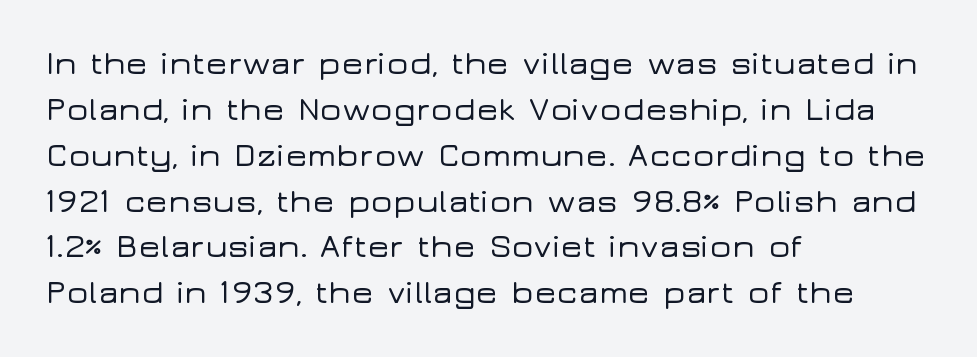
The image shows 33 px wide sans-serif type, upright; set left-aligned, normal line spacing (1.39x), normal letter spacing, not underlined; low stroke contrast and a medium x-height.
